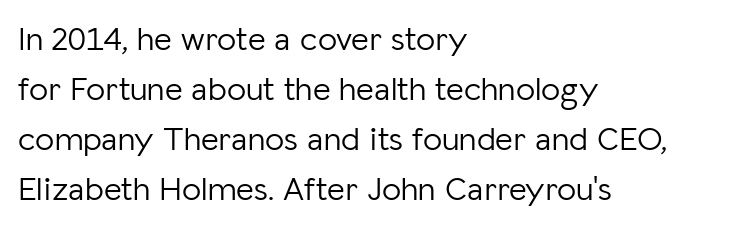
The image shows 34 px light sans-serif type, upright; set left-aligned, normal line spacing (1.47x), normal letter spacing, not underlined; low stroke contrast and a medium x-height.
